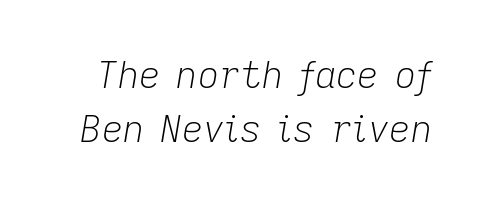
The rendering keeps characters at their native spacing. Baseline-to-baseline distance is the conventional proportion of letter height. The letters advance in unequal steps, a hallmark of proportional type. The passage shown is not underscored anywhere. If you drew a line through each stem, it would be angled. Counters stay open thanks to moderate or lighter strokes.
